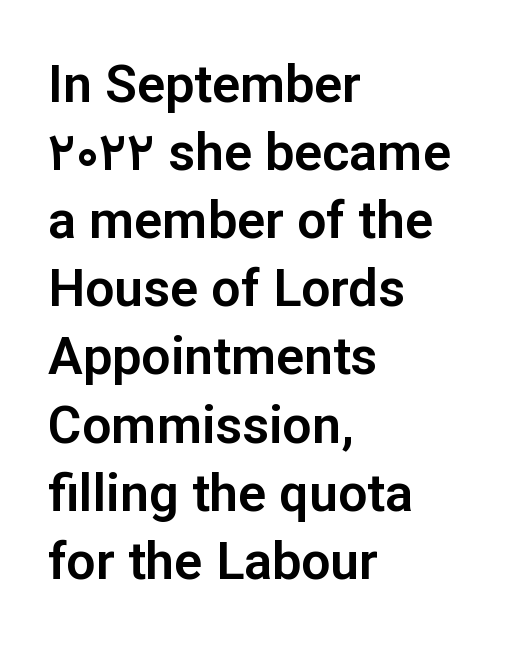
The image shows 52 px sans-serif type, upright; set left-aligned, normal line spacing (1.31x), normal letter spacing, not underlined; low stroke contrast and a medium x-height.
